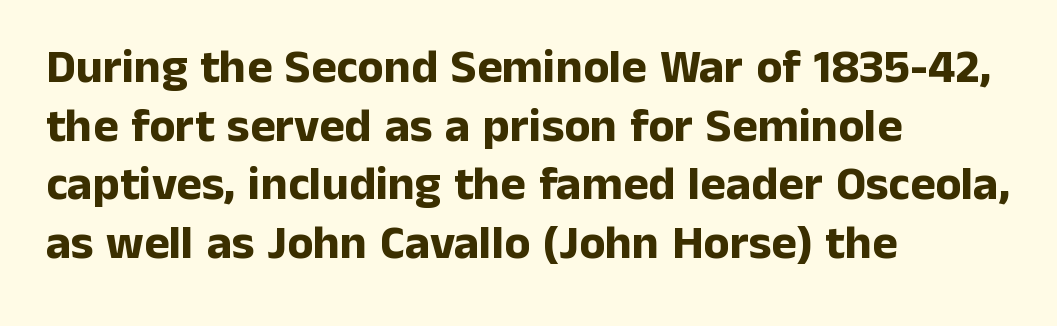
{"serif": "no", "italic": "no", "bold": "yes", "weight": "bold", "width": "normal", "stroke_contrast": "low", "x_height": "medium", "monospaced": "no", "underline": "no", "align": "left", "line_spacing_ratio": 1.22, "letter_spacing": "normal", "letter_spacing_em": 0.0, "glyph_px": 48}
